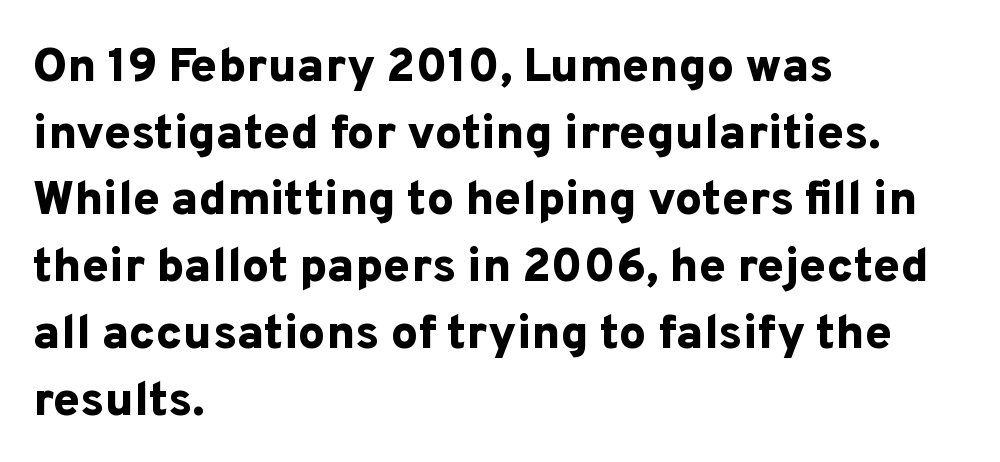
Q: Is the text bold? A: Yes.
Q: Is the text italic (slanted)? A: No, it is upright.
Q: Is the typeface a serif or a sans-serif typeface? A: Sans-serif.
Q: Is the text underlined? A: No.
Q: How is the paragraph aligned? A: Left-aligned.
Q: Is the spacing between letters normal or unusually wide? A: Normal.
Q: Is the spacing between lines tight, normal or loose? A: Normal.
Q: Width (condensed, normal, or wide)? A: Normal.
Q: Stroke contrast? A: Low.
Q: x-height? A: Medium.
Q: Monospaced? A: No.
